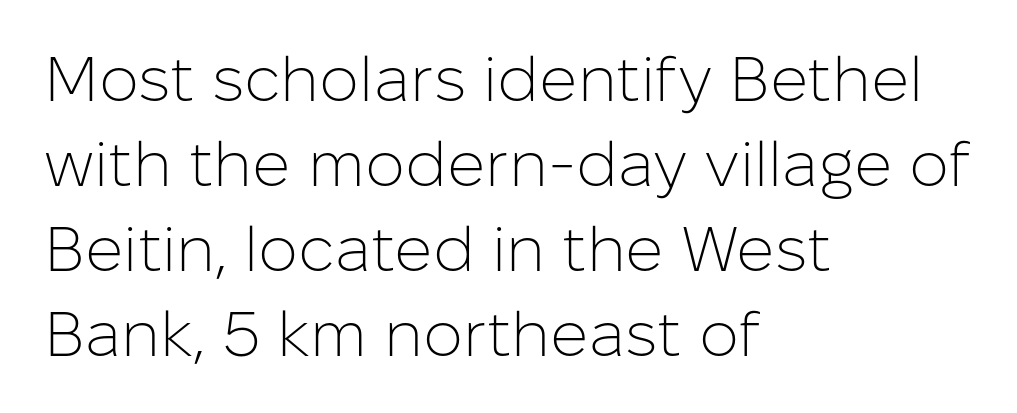
{"serif": "no", "italic": "no", "bold": "no", "weight": "light", "width": "normal", "stroke_contrast": "low", "x_height": "medium", "monospaced": "no", "underline": "no", "align": "left", "line_spacing": "normal", "line_spacing_ratio": 1.35, "letter_spacing": "normal", "letter_spacing_em": 0.0, "glyph_px": 63}
